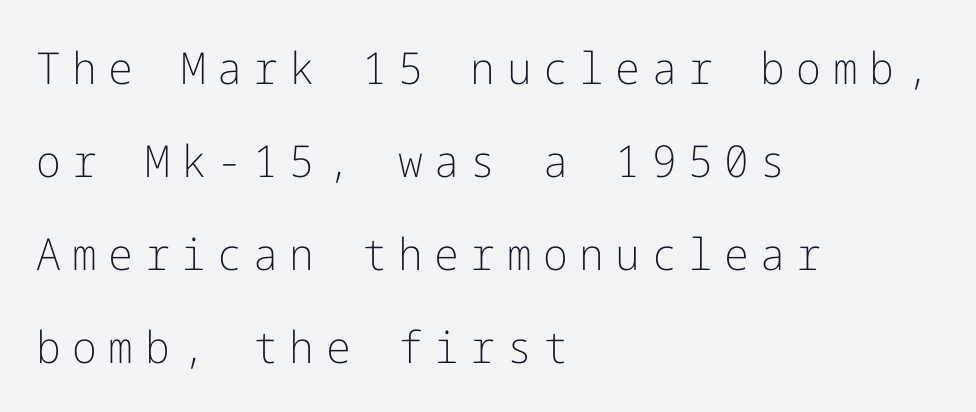
{"serif": "no", "italic": "no", "bold": "no", "weight": "light", "width": "normal", "stroke_contrast": "low", "x_height": "medium", "underline": "no", "align": "left", "line_spacing": "loose", "line_spacing_ratio": 2.11, "letter_spacing": "wide", "letter_spacing_em": 0.26, "glyph_px": 44}
